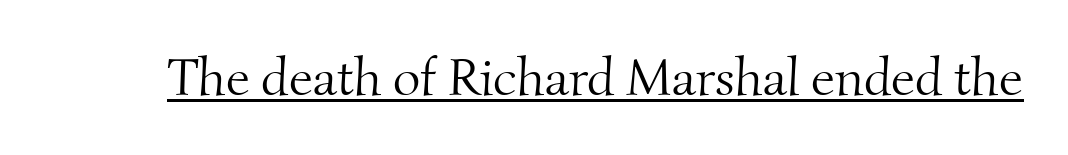
Q: Is the text bold? A: No.
Q: Is the typeface a serif or a sans-serif typeface? A: Serif.
Q: Is the text underlined? A: Yes.
Q: Is the spacing between letters normal or unusually wide? A: Normal.
Q: Width (condensed, normal, or wide)? A: Normal.
Q: Stroke contrast? A: Medium.
Q: x-height? A: Small.
Q: Monospaced? A: No.
